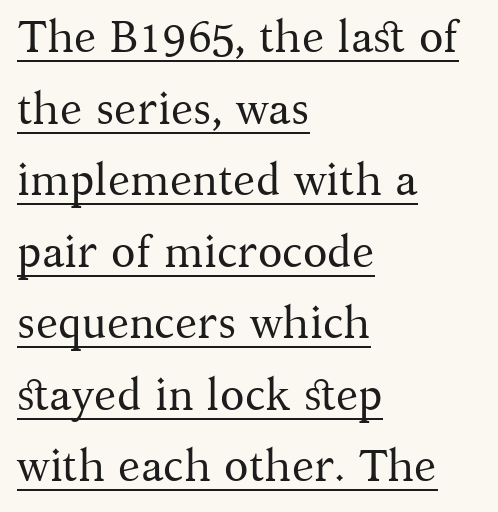
The image shows 45 px regular-weight serif type, upright; set left-aligned, normal line spacing (1.59x), normal letter spacing, underlined; medium stroke contrast and a medium x-height.
